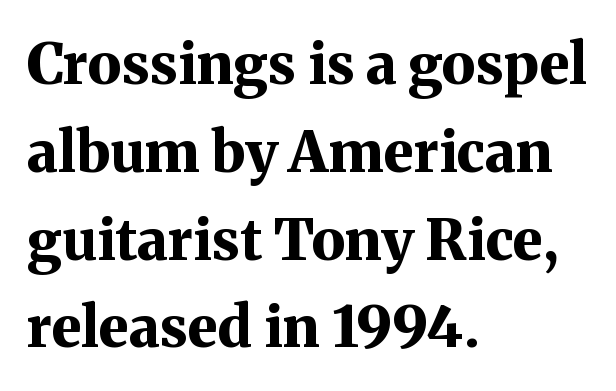
The image shows 57 px bold serif type, upright; set left-aligned, normal line spacing (1.54x), normal letter spacing, not underlined; medium stroke contrast and a medium x-height.
